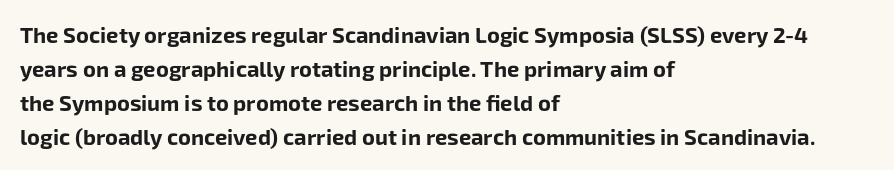
The image shows 22 px bold type, upright; set left-aligned, normal line spacing (1.54x), normal letter spacing, not underlined.
